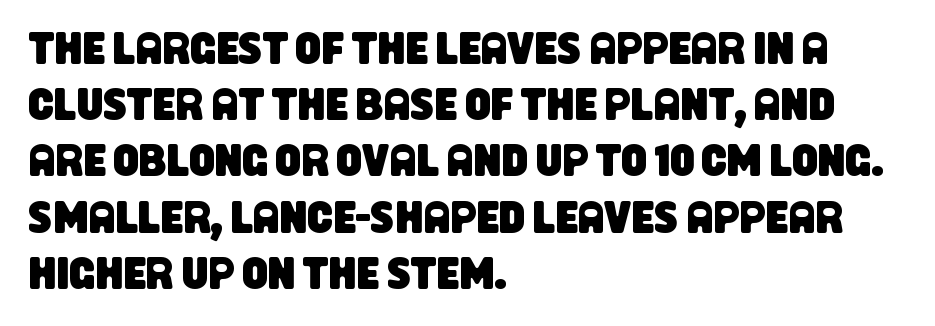
The image shows 45 px condensed sans-serif type; set left-aligned, normal line spacing (1.25x), normal letter spacing, not underlined; low stroke contrast and a large x-height.
